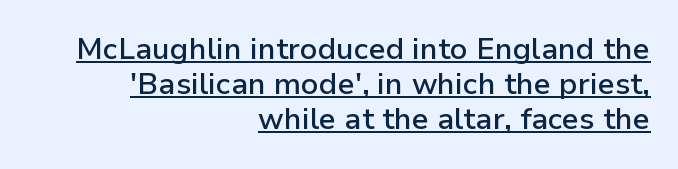
This is roman type, the default non-slanted kind. Look at the tracking — it's just the regular setting, nothing added. Horizontal alignment here is rightward, an uncommon choice for prose. Character widths vary here, with narrow letters taking less room than wide ones. Weight: semibold (demi). The specimen includes a rule beneath the text block's lines.
